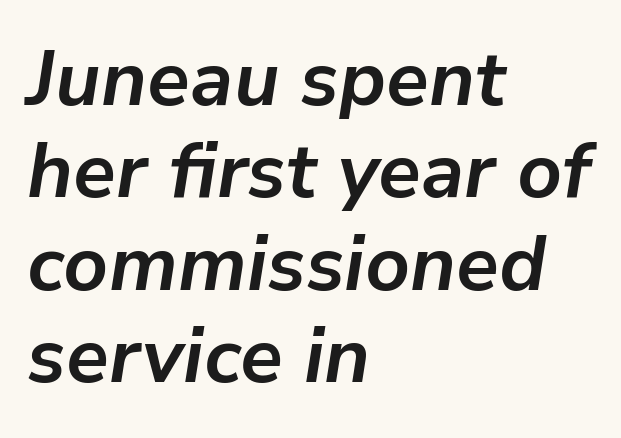
The image shows 77 px bold type, italic (leaning right); set left-aligned, line spacing 1.2x, normal letter spacing, not underlined; low stroke contrast and a medium x-height.
